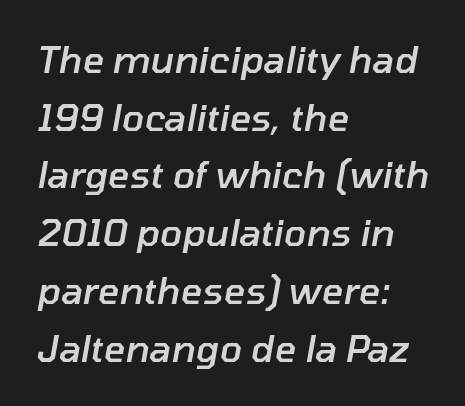
Q: Is the text bold? A: Semi-bold.
Q: Is the text italic (slanted)? A: Yes, it leans right by about 10 degrees.
Q: Is the text underlined? A: No.
Q: How is the paragraph aligned? A: Left-aligned.
Q: Is the spacing between letters normal or unusually wide? A: Normal.
Q: Is the spacing between lines tight, normal or loose? A: Normal.
Q: Width (condensed, normal, or wide)? A: Normal.
Q: Stroke contrast? A: Low.
Q: x-height? A: Medium.
Q: Monospaced? A: No.
